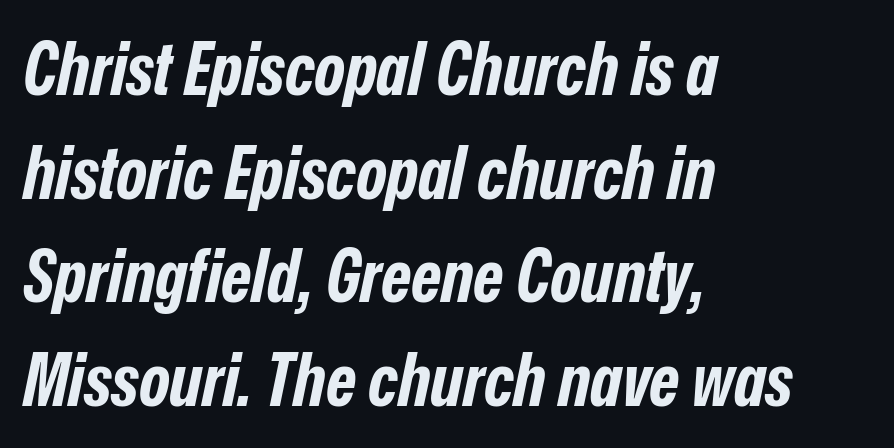
The image shows 73 px bold, condensed type, italic (leaning right); set left-aligned, normal line spacing (1.42x), normal letter spacing, not underlined; low stroke contrast and a medium x-height.
